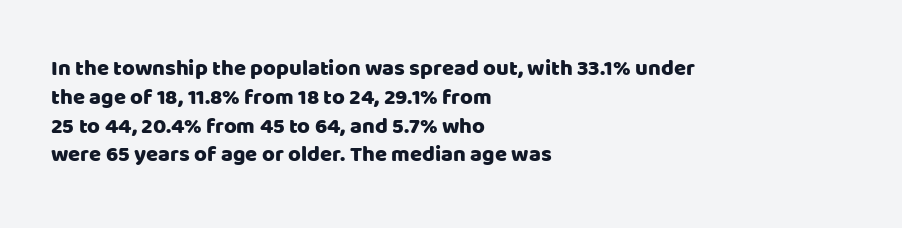
Descender tails drop into unmarked territory. Horizontal alignment here is leftward, the default for most running prose. Does extra space separate the letters? No, they use regular spacing. Upright lettering throughout. Evenly set lines give the paragraph a standard silhouette.
